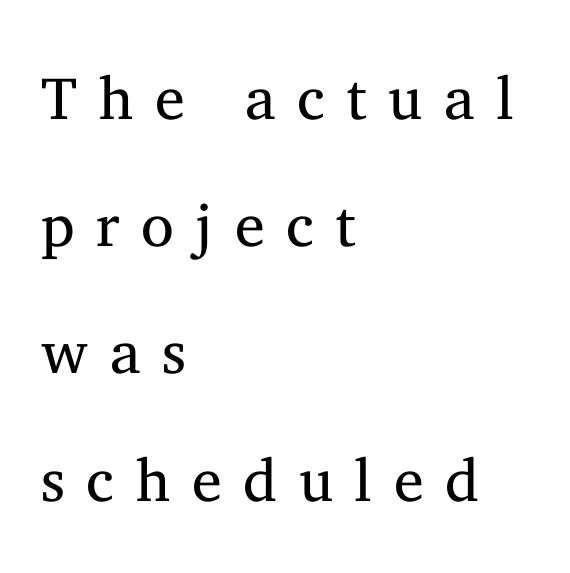
Q: Is the text bold? A: No.
Q: Is the text italic (slanted)? A: No, it is upright.
Q: Is the typeface a serif or a sans-serif typeface? A: Serif.
Q: Is the text underlined? A: No.
Q: How is the paragraph aligned? A: Left-aligned.
Q: Is the spacing between letters normal or unusually wide? A: Unusually wide.
Q: Is the spacing between lines tight, normal or loose? A: Loose.
Q: Width (condensed, normal, or wide)? A: Normal.
Q: Stroke contrast? A: Medium.
Q: x-height? A: Medium.
Q: Monospaced? A: No.
